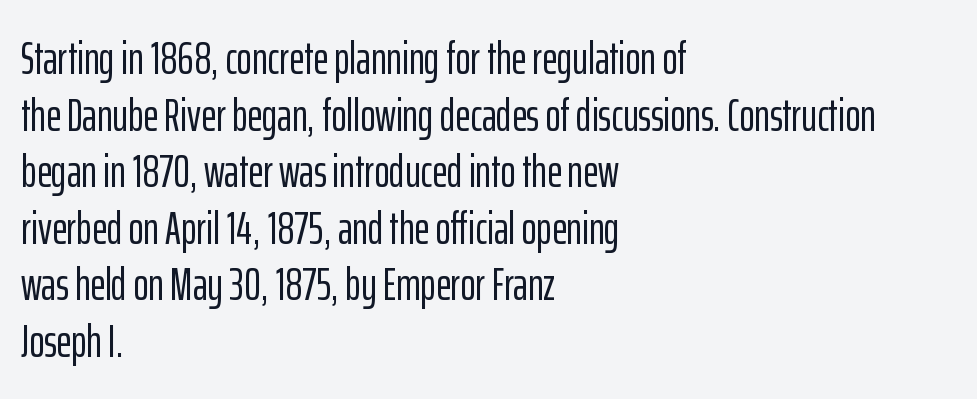
Q: Is the text italic (slanted)? A: No, it is upright.
Q: Is the typeface a serif or a sans-serif typeface? A: Sans-serif.
Q: Is the text underlined? A: No.
Q: How is the paragraph aligned? A: Left-aligned.
Q: Is the spacing between letters normal or unusually wide? A: Normal.
Q: Width (condensed, normal, or wide)? A: Condensed.
Q: Stroke contrast? A: Low.
Q: x-height? A: Medium.
Q: Monospaced? A: No.
